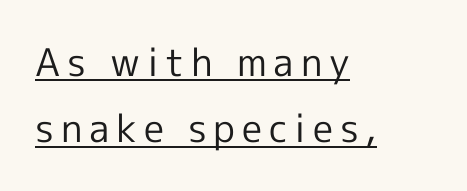
Typeset ragged right — the left edge is the straight one. Underlined type. Letterform terminals end flat and unadorned throughout the passage. Weight class: somewhere from thin through regular. In terms of posture, this sample is upright. Character widths vary here, with narrow letters taking less room than wide ones.
